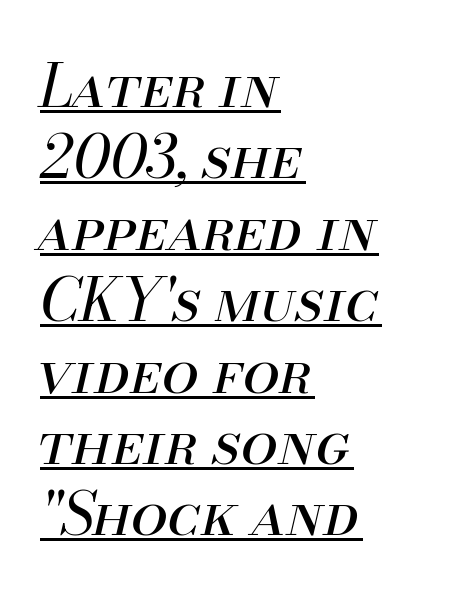
The image shows 59 px regular-weight type, italic (leaning right); set left-aligned, line spacing 1.21x, normal letter spacing, underlined; medium stroke contrast and a small x-height.
